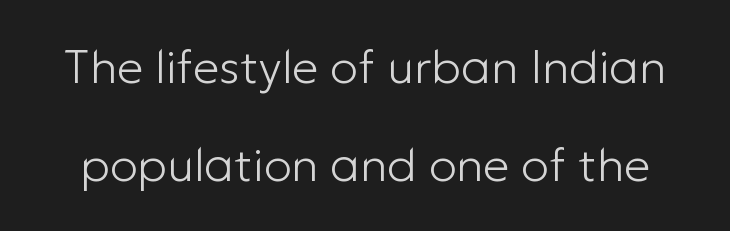
The image shows 47 px light sans-serif type, upright; set loose line spacing (2.08x), normal letter spacing, not underlined; low stroke contrast and a medium x-height.
